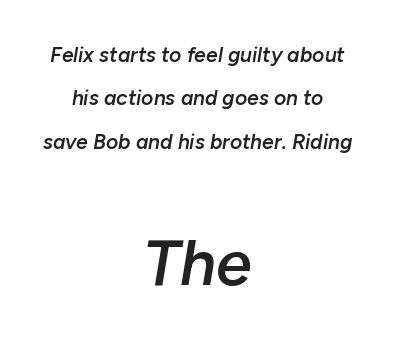
{"italic": "yes", "lean": "right", "slant_degrees": 10, "bold": "semi", "weight": "semibold", "width": "normal", "stroke_contrast": "low", "x_height": "medium", "monospaced": "no", "underline": "no", "align": "center", "line_spacing": "loose", "line_spacing_ratio": 2.07, "letter_spacing": "normal", "letter_spacing_em": 0.0, "larger_block": "second", "size_ratio": 3.05, "glyph_px": 64}
